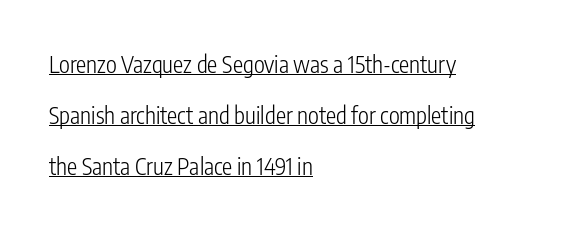
{"italic": "no", "bold": "no", "underline": "yes", "align": "left", "line_spacing": "loose", "line_spacing_ratio": 2.22, "letter_spacing": "normal", "letter_spacing_em": 0.0, "glyph_px": 23}
